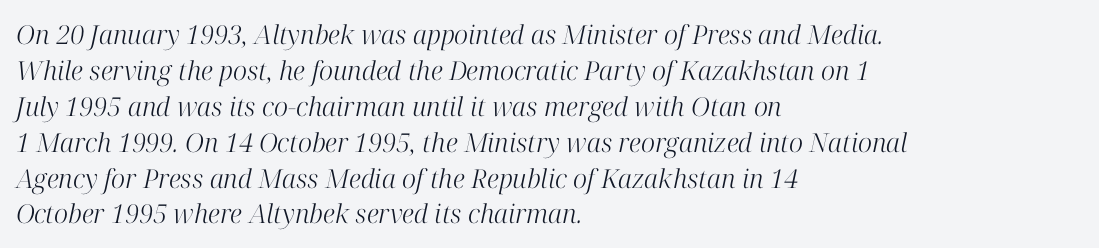
The image shows 26 px text type, italic (leaning right); set left-aligned, normal line spacing (1.38x), normal letter spacing, not underlined.
